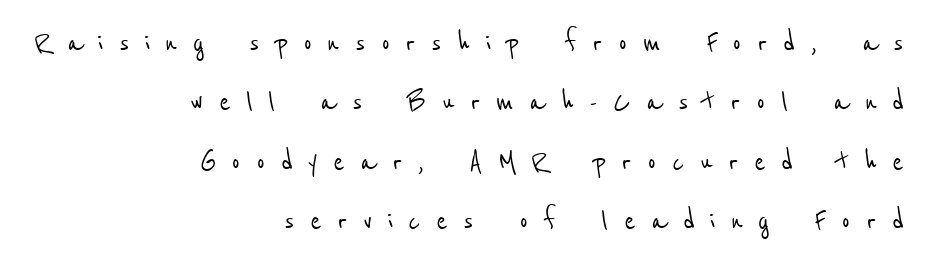
Q: Is the typeface a serif or a sans-serif typeface? A: Sans-serif.
Q: Is the text underlined? A: No.
Q: How is the paragraph aligned? A: Right-aligned.
Q: Is the spacing between letters normal or unusually wide? A: Unusually wide.
Q: Width (condensed, normal, or wide)? A: Condensed.
Q: Stroke contrast? A: Low.
Q: x-height? A: Medium.
Q: Monospaced? A: No.
